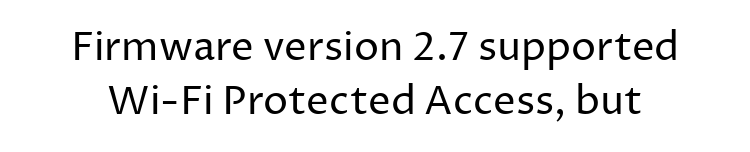
The image shows 40 px regular-weight sans-serif type, upright; set normal line spacing (1.36x), normal letter spacing, not underlined; low stroke contrast and a medium x-height.
